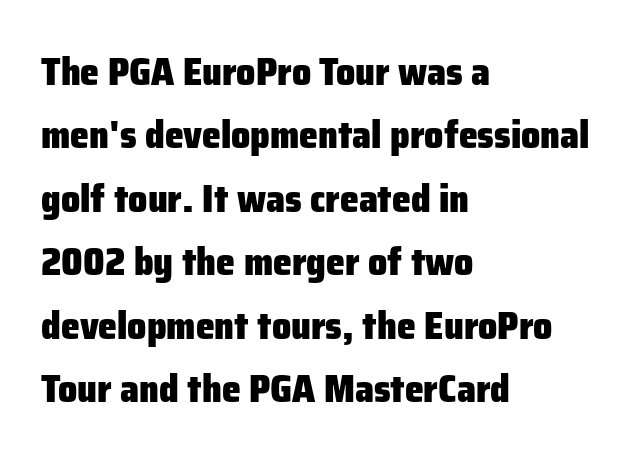
The image shows 38 px heavy sans-serif type, upright; set left-aligned, normal line spacing (1.67x), normal letter spacing, not underlined; low stroke contrast and a medium x-height.
